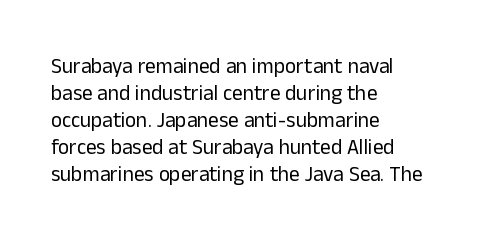
{"italic": "no", "bold": "no", "underline": "no", "align": "left", "line_spacing": "normal", "line_spacing_ratio": 1.29, "letter_spacing": "normal", "letter_spacing_em": 0.0, "glyph_px": 21}
